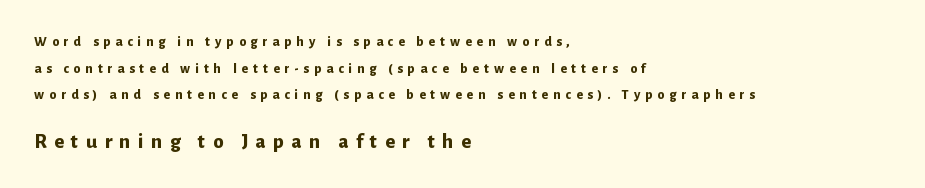
The image shows 21 px bold type, upright; set left-aligned, loose line spacing (1.91x), unusually wide letter spacing (+0.35 em), not underlined; the second (bottom) block is 1.5x larger.
